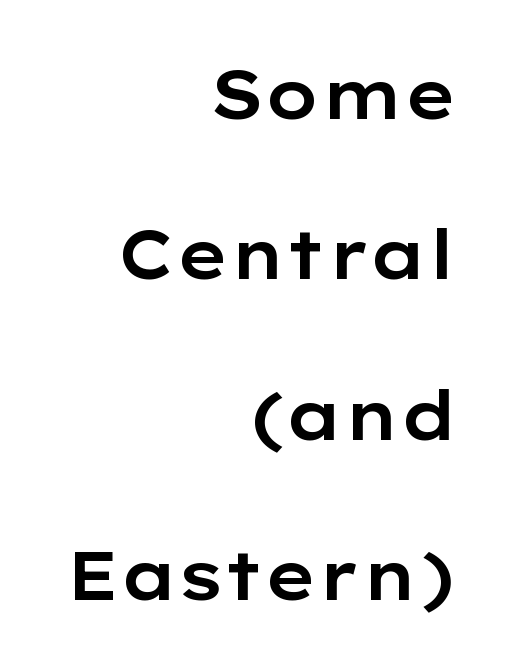
{"serif": "no", "italic": "no", "width": "wide", "stroke_contrast": "low", "x_height": "medium", "monospaced": "no", "underline": "no", "align": "right", "line_spacing": "loose", "line_spacing_ratio": 2.36, "letter_spacing": "normal", "letter_spacing_em": 0.0, "glyph_px": 68}
